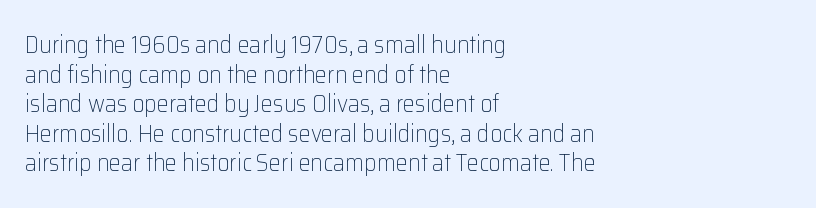
{"italic": "no", "bold": "no", "underline": "no", "align": "left", "line_spacing_ratio": 1.23, "letter_spacing": "normal", "letter_spacing_em": 0.0, "glyph_px": 24}
